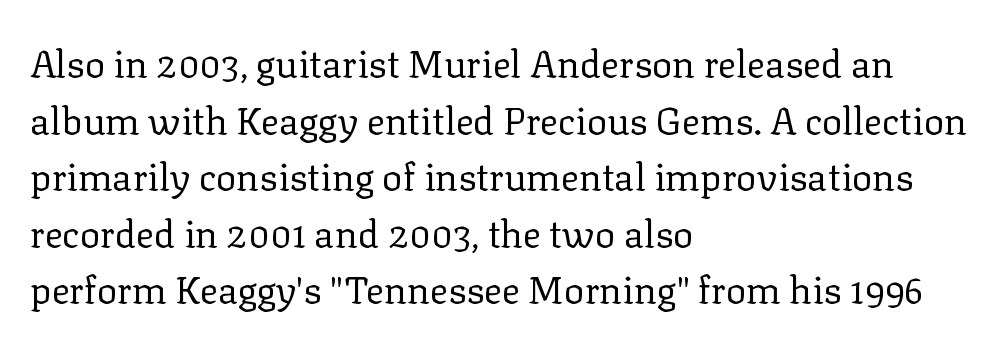
The image shows 38 px regular-weight serif type, upright; set left-aligned, normal line spacing (1.49x), normal letter spacing, not underlined; low stroke contrast and a medium x-height.
